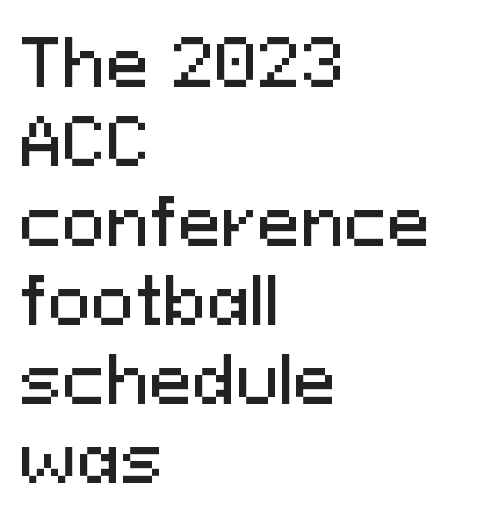
{"serif": "no", "italic": "no", "width": "normal", "stroke_contrast": "medium", "x_height": "medium", "monospaced": "no", "underline": "no", "align": "left", "line_spacing_ratio": 1.22, "letter_spacing": "normal", "letter_spacing_em": 0.0, "glyph_px": 65}
